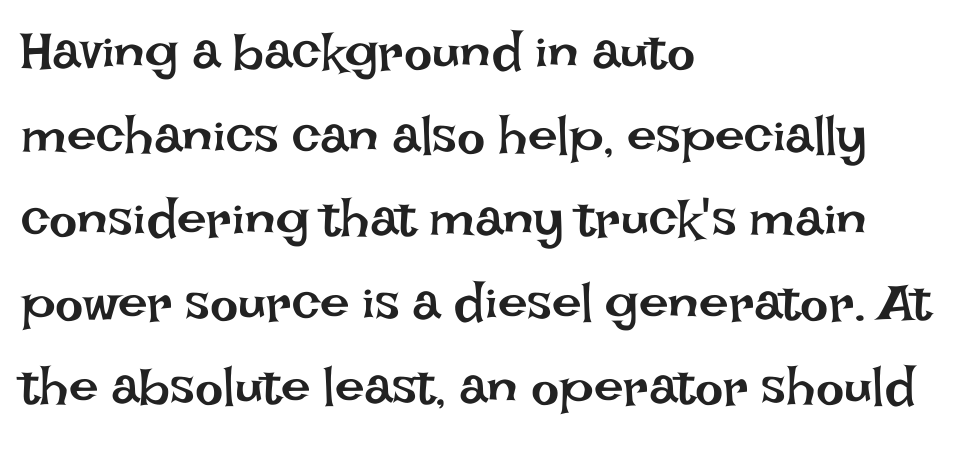
The image shows 53 px regular-weight type, upright; set left-aligned, normal line spacing (1.58x), normal letter spacing, not underlined; low stroke contrast and a large x-height.
